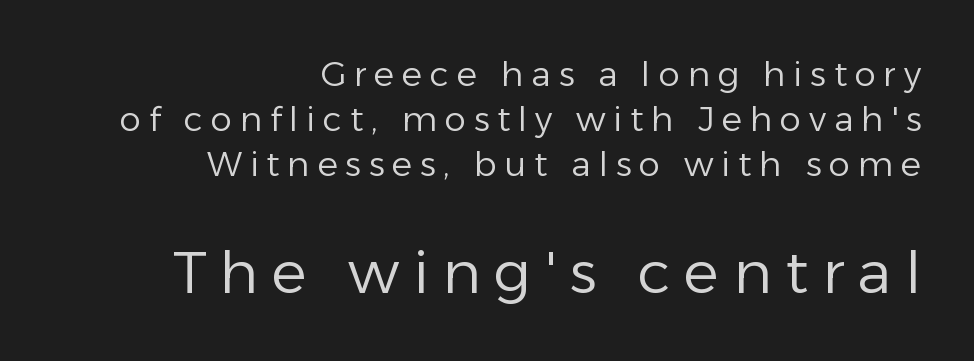
Each letter keeps its own natural width here, so spacing adapts to shape. The text block is weighted toward the right margin, trailing off unevenly leftward. In terms of posture, this sample is upright. Stem width sits at or under what a default text font uses. Look at the bottom of the vertical strokes: they stop flat, with no serifs.
